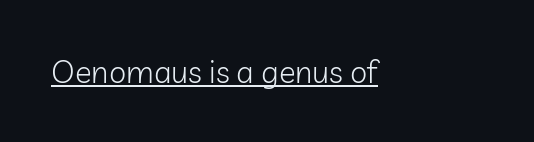
Does a line run under the words? Yes, clearly. Words appear dense and cohesive because spacing is normal. Note the varied advance widths — an 'i' is clearly narrower than an 'm'. No feet cap the strokes, marking this as sans-serif type.
